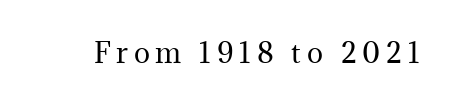
Q: Is the text bold? A: No.
Q: Is the text italic (slanted)? A: No, it is upright.
Q: Is the text underlined? A: No.
Q: Is the spacing between letters normal or unusually wide? A: Unusually wide.
